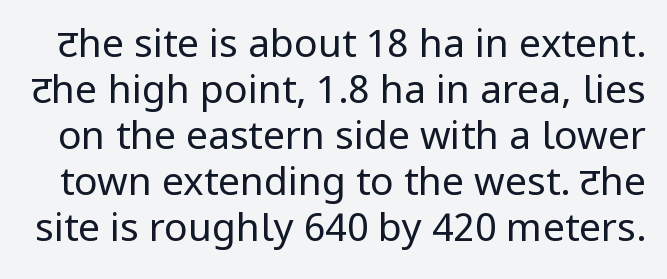
The strokes are not fattened; the text isn't bold. A sans-serif font was chosen for this passage. No extra tracking has been applied to these lines. Type without underlining. The letters stand upright; this is a roman face. This sample has the flowing, uneven cadence of proportional lettering.
